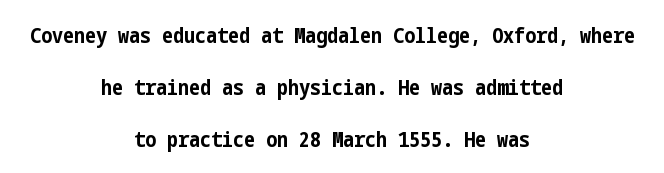
Nobody drew a line under any word here. The letters stand upright; this is a roman face. How would I describe the line gaps? Wide and relaxed. Here the glyphs are tracked normally, forming tight word shapes.
